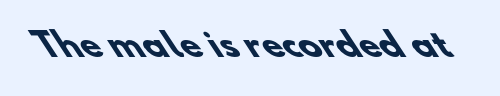
Nothing sits at the stroke ends, so this counts as sans-serif. Nothing unusual about the tracking: characters are spaced as the font intends. Descenders hang freely into open space. Is this a fixed-width face? No — the glyphs have proportional, varying widths.
